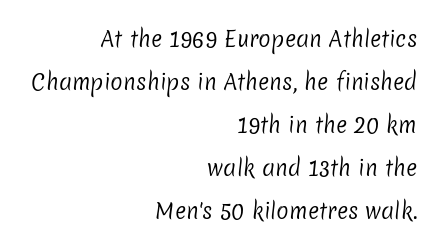
{"bold": "no", "underline": "no", "align": "right", "line_spacing": "loose", "line_spacing_ratio": 2.05, "letter_spacing": "normal", "letter_spacing_em": 0.0, "glyph_px": 21}
